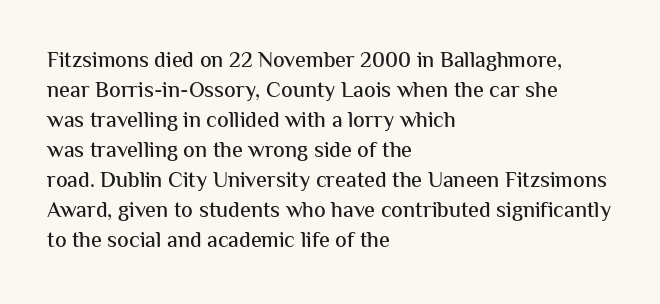
Q: Is the text italic (slanted)? A: No, it is upright.
Q: Is the text underlined? A: No.
Q: How is the paragraph aligned? A: Left-aligned.
Q: Is the spacing between letters normal or unusually wide? A: Normal.
Q: Is the spacing between lines tight, normal or loose? A: Normal.
